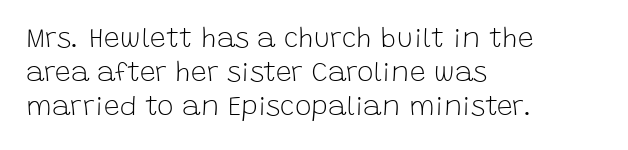
{"serif": "no", "italic": "no", "bold": "no", "weight": "light", "width": "normal", "stroke_contrast": "low", "x_height": "large", "monospaced": "no", "underline": "no", "align": "left", "line_spacing_ratio": 1.22, "letter_spacing": "normal", "letter_spacing_em": 0.0, "glyph_px": 28}
